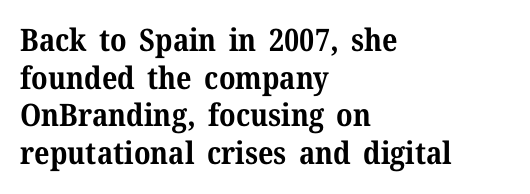
The image shows 31 px bold serif type, upright; set left-aligned, line spacing 1.21x, normal letter spacing, not underlined; medium stroke contrast and a medium x-height.
